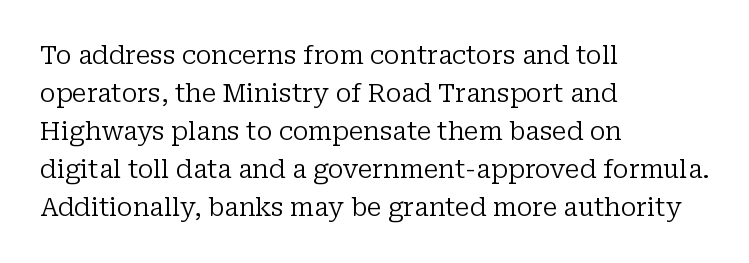
Q: Is the text bold? A: No.
Q: Is the text italic (slanted)? A: No, it is upright.
Q: Is the text underlined? A: No.
Q: How is the paragraph aligned? A: Left-aligned.
Q: Is the spacing between letters normal or unusually wide? A: Normal.
Q: Is the spacing between lines tight, normal or loose? A: Normal.
